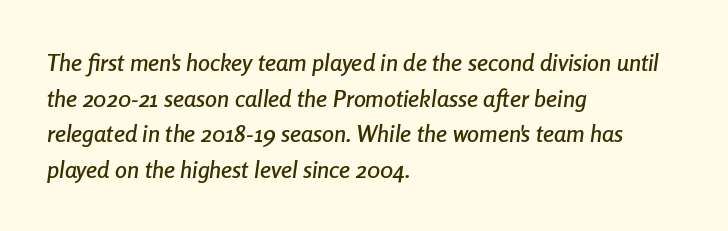
Q: Is the text italic (slanted)? A: Yes, it leans right by about 8 degrees.
Q: Is the text underlined? A: No.
Q: How is the paragraph aligned? A: Left-aligned.
Q: Is the spacing between letters normal or unusually wide? A: Normal.
Q: Is the spacing between lines tight, normal or loose? A: Normal.
